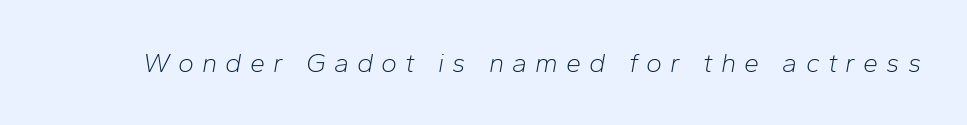
Q: Is the text bold? A: No.
Q: Is the text italic (slanted)? A: Yes, it leans right by about 10 degrees.
Q: Is the text underlined? A: No.
Q: Is the spacing between letters normal or unusually wide? A: Unusually wide.
